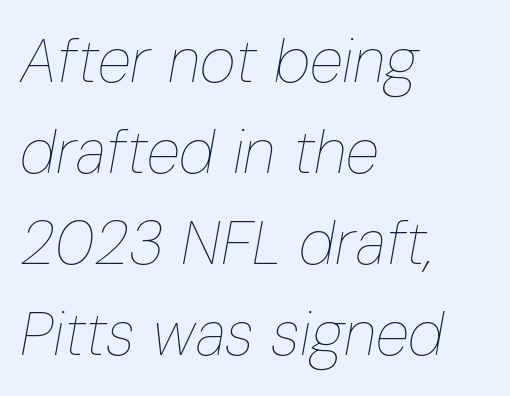
Vertical stems look standard width or narrower in stroke. Each new line begins a customary step beneath the previous one. Quick note: underline off. The lettering tilts uniformly, giving the passage an italic look. Do the characters align in a grid? No, the font is proportional.
